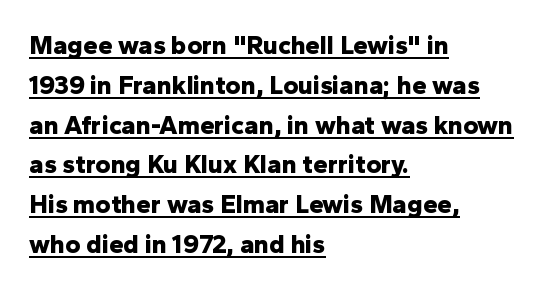
Each new line begins a customary step beneath the previous one. Underlined type. This sample uses plain, unmodified letter spacing. Every letter is thick-stroked: bold, no question. The text block is weighted toward the left margin, trailing off unevenly rightward.
